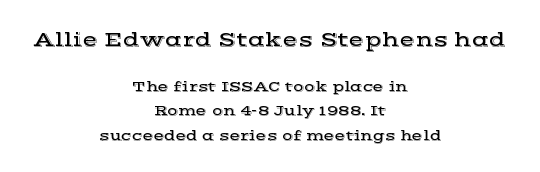
{"italic": "no", "underline": "no", "align": "center", "line_spacing_ratio": 1.75, "letter_spacing": "normal", "letter_spacing_em": 0.0, "larger_block": "first", "size_ratio": 1.43, "glyph_px": 20}
